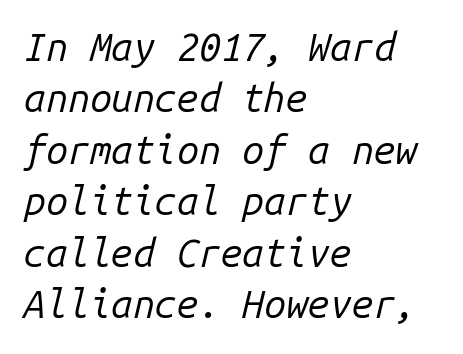
{"italic": "yes", "lean": "right", "slant_degrees": 14, "bold": "no", "weight": "regular", "width": "normal", "stroke_contrast": "low", "x_height": "medium", "monospaced": "yes", "underline": "no", "align": "left", "line_spacing": "normal", "line_spacing_ratio": 1.32, "letter_spacing": "normal", "letter_spacing_em": 0.0, "glyph_px": 39}
